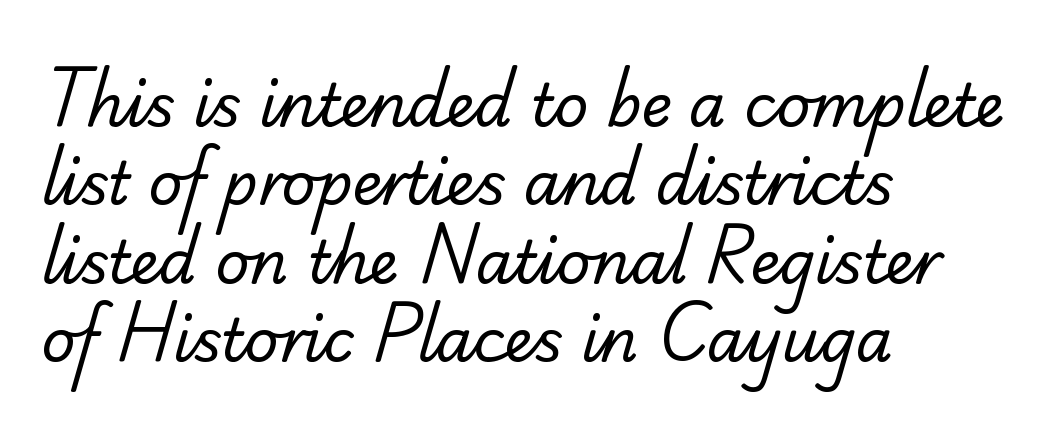
{"serif": "no", "bold": "no", "weight": "regular", "width": "normal", "stroke_contrast": "low", "x_height": "small", "monospaced": "no", "underline": "no", "align": "left", "line_spacing": "normal", "line_spacing_ratio": 1.33, "letter_spacing": "normal", "letter_spacing_em": 0.0, "glyph_px": 59}
